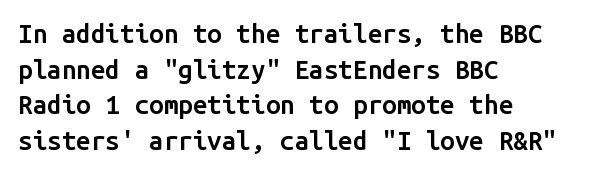
{"italic": "no", "bold": "semi", "underline": "no", "align": "left", "line_spacing": "normal", "line_spacing_ratio": 1.37, "letter_spacing": "normal", "letter_spacing_em": 0.0, "glyph_px": 26}
